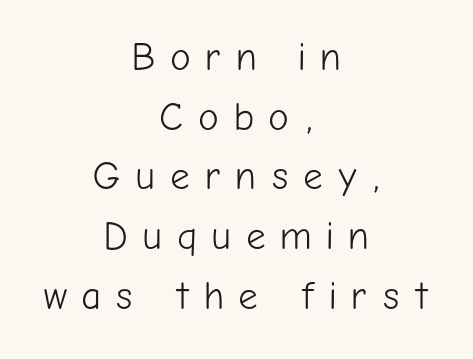
The text block is weighted toward neither margin, spreading evenly from the middle. The glyphs in this specimen are sans serif. You can tell it's not italic because the verticals are truly vertical. A typesetter would call this proportional, since set widths differ per character. The letters look calm and open, with moderate or lighter stems. Here the glyphs are tracked loosely, breaking word shapes into spaced letters.
